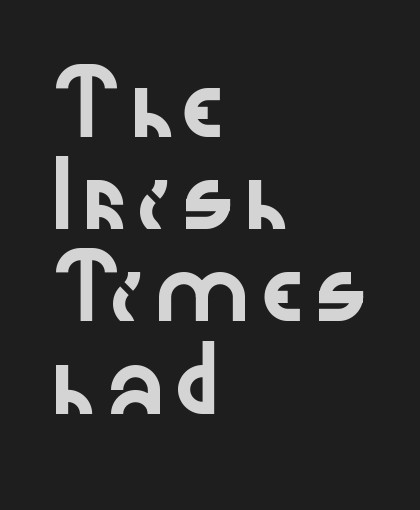
The image shows 58 px wide sans-serif type, upright; set left-aligned, normal line spacing (1.59x), normal letter spacing, not underlined; low stroke contrast and a medium x-height.
